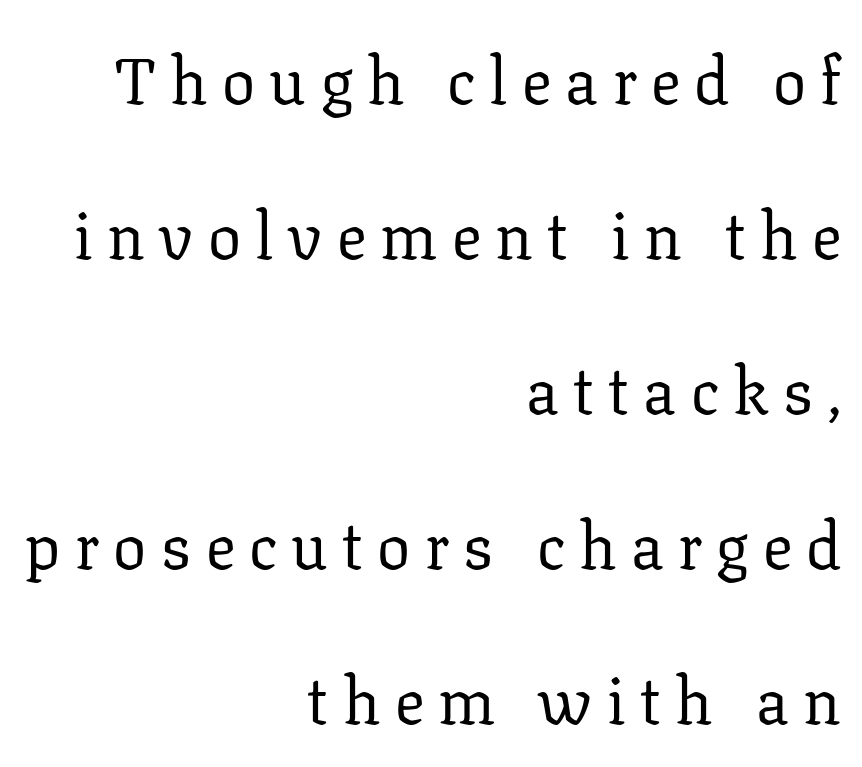
{"serif": "yes", "italic": "no", "bold": "no", "weight": "regular", "width": "normal", "stroke_contrast": "low", "x_height": "medium", "monospaced": "no", "underline": "no", "align": "right", "line_spacing": "loose", "line_spacing_ratio": 2.35, "letter_spacing": "wide", "letter_spacing_em": 0.22, "glyph_px": 66}
